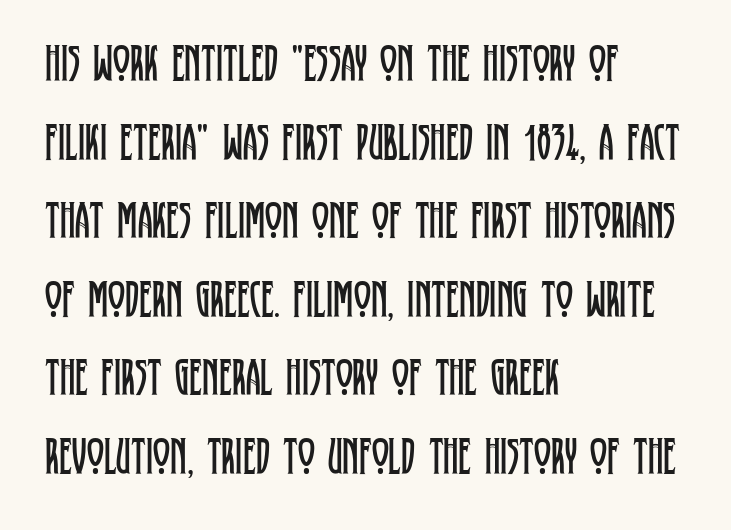
Q: Is the text bold? A: No.
Q: Is the text italic (slanted)? A: No, it is upright.
Q: Is the typeface a serif or a sans-serif typeface? A: Serif.
Q: Is the text underlined? A: No.
Q: How is the paragraph aligned? A: Left-aligned.
Q: Is the spacing between letters normal or unusually wide? A: Normal.
Q: Is the spacing between lines tight, normal or loose? A: Normal.
Q: Width (condensed, normal, or wide)? A: Condensed.
Q: Stroke contrast? A: Low.
Q: x-height? A: Large.
Q: Monospaced? A: No.
